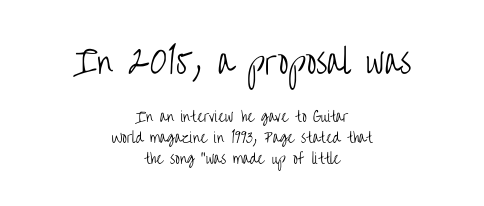
Glance below the letters and you will spot only blank space. The weight would be labelled regular, book, light, or lighter still. Posture: vertical. Short and long lines alike share a common midpoint. Examine the stroke ends and you'll find no serifs. Which chunk is bigger? The first one — the top block dwarfs the bottom.
